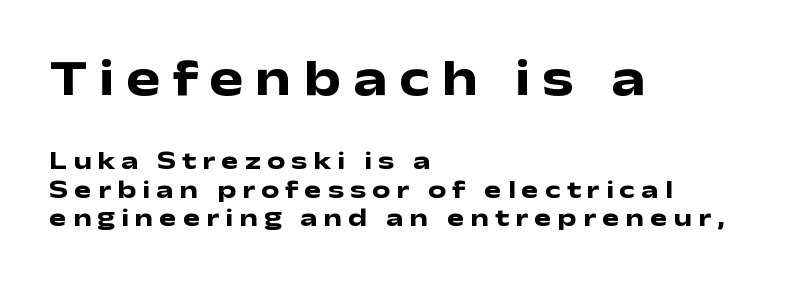
{"serif": "no", "italic": "no", "bold": "yes", "weight": "heavy", "width": "wide", "stroke_contrast": "low", "x_height": "medium", "monospaced": "no", "underline": "no", "align": "left", "line_spacing": "tight", "line_spacing_ratio": 1.09, "letter_spacing": "wide", "letter_spacing_em": 0.23, "larger_block": "first", "size_ratio": 1.96, "glyph_px": 51}
